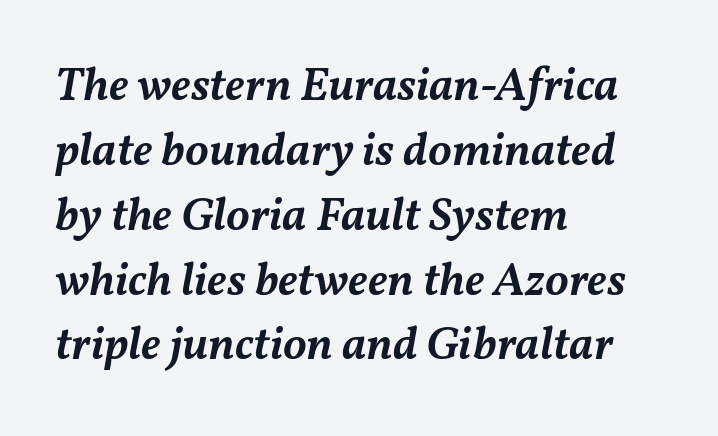
{"italic": "yes", "lean": "right", "slant_degrees": 11, "bold": "semi", "weight": "semibold", "width": "normal", "stroke_contrast": "medium", "x_height": "medium", "monospaced": "no", "underline": "no", "align": "left", "line_spacing": "normal", "line_spacing_ratio": 1.38, "letter_spacing": "normal", "letter_spacing_em": 0.0, "glyph_px": 47}
